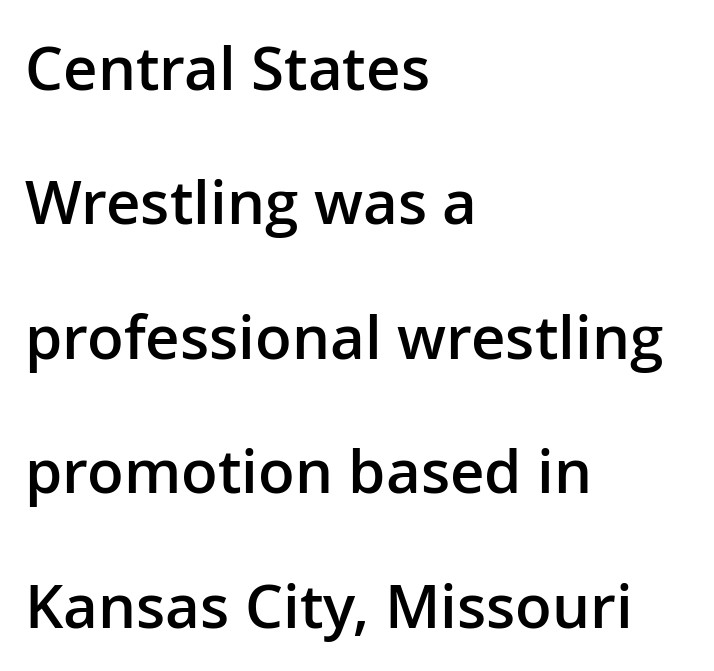
The rendering uses a large line-height, opening up the rows. The gaps between neighbouring characters are ordinary and unremarkable. These lines stack with their left ends in a neat column. The passage shown is not underscored anywhere.
